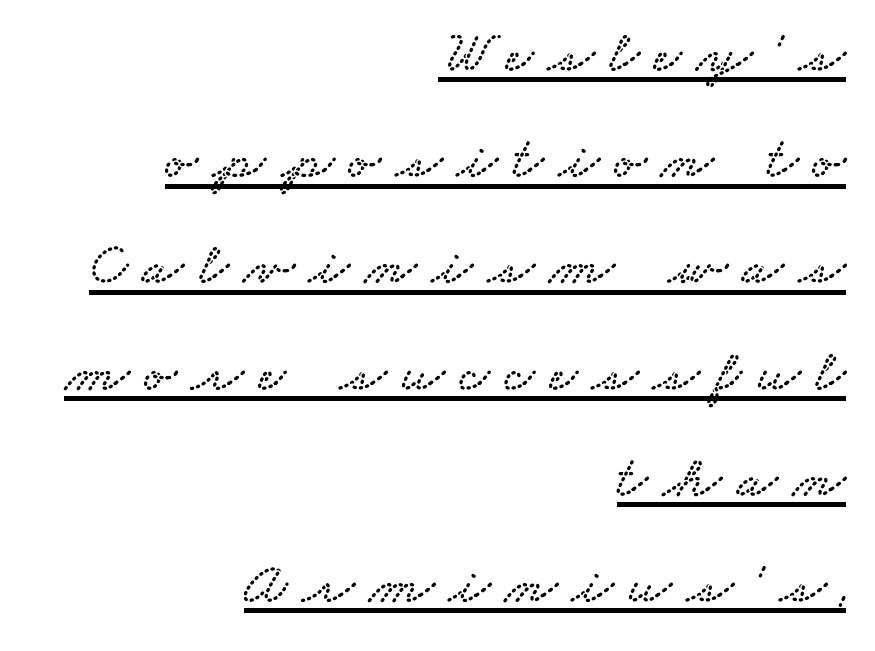
Q: Is the typeface a serif or a sans-serif typeface? A: Serif.
Q: Is the text underlined? A: Yes.
Q: How is the paragraph aligned? A: Right-aligned.
Q: Is the spacing between letters normal or unusually wide? A: Unusually wide.
Q: Width (condensed, normal, or wide)? A: Wide.
Q: Stroke contrast? A: Low.
Q: x-height? A: Small.
Q: Monospaced? A: No.
